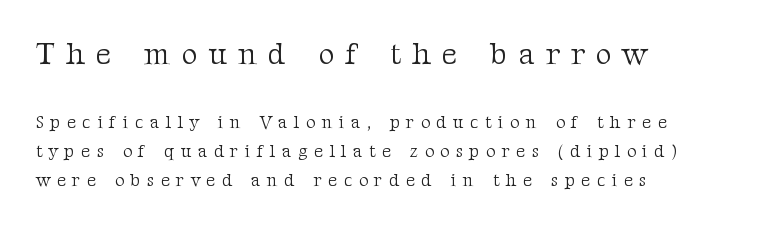
The image shows 31 px light serif type, upright; set left-aligned, normal line spacing (1.62x), unusually wide letter spacing (+0.36 em), not underlined; the first (top) block is 1.72x larger; medium stroke contrast and a medium x-height.
